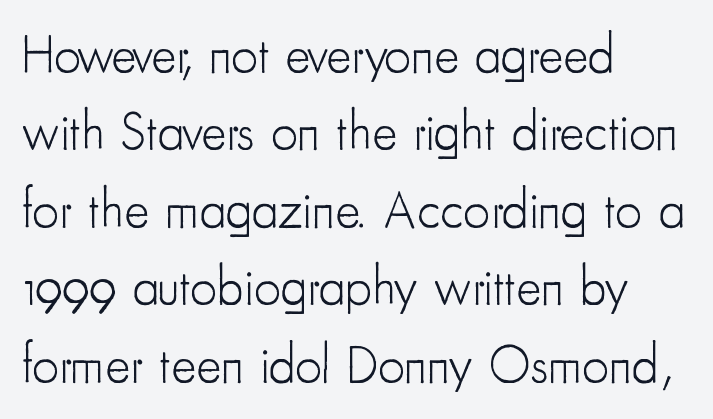
{"serif": "no", "italic": "no", "bold": "no", "weight": "light", "width": "condensed", "stroke_contrast": "low", "x_height": "small", "monospaced": "no", "underline": "no", "align": "left", "line_spacing": "normal", "line_spacing_ratio": 1.46, "letter_spacing": "normal", "letter_spacing_em": 0.0, "glyph_px": 53}
